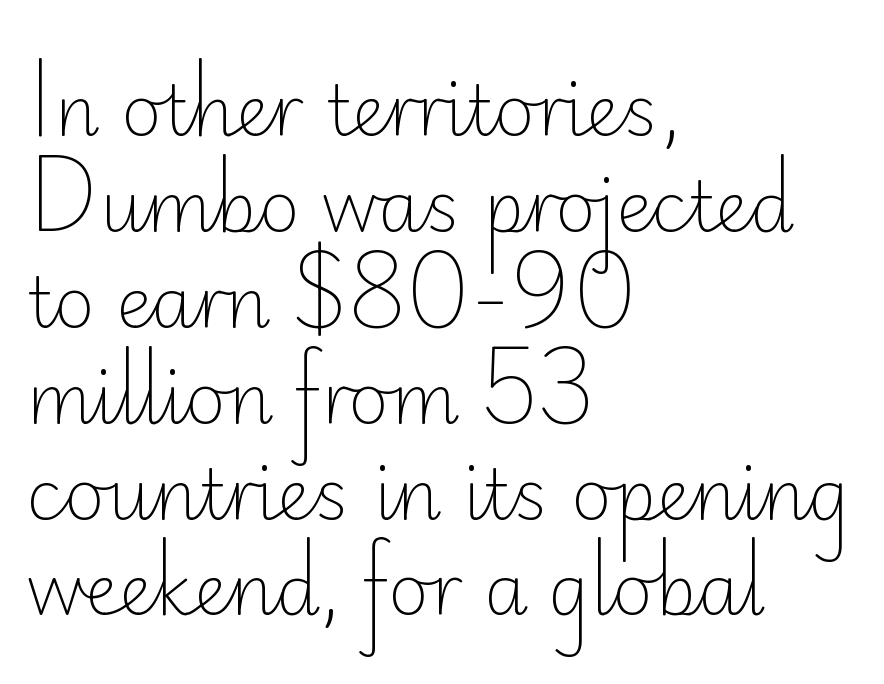
On a weight scale, this lands at 450 or below. Quick note: underline off. Note the varied advance widths — an 'i' is clearly narrower than an 'm'. Regarding serifs, this sample does without them.
